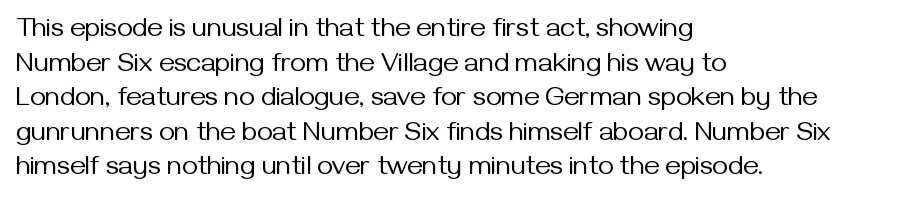
{"italic": "no", "bold": "no", "underline": "no", "align": "left", "line_spacing": "normal", "line_spacing_ratio": 1.28, "letter_spacing": "normal", "letter_spacing_em": 0.0, "glyph_px": 27}
